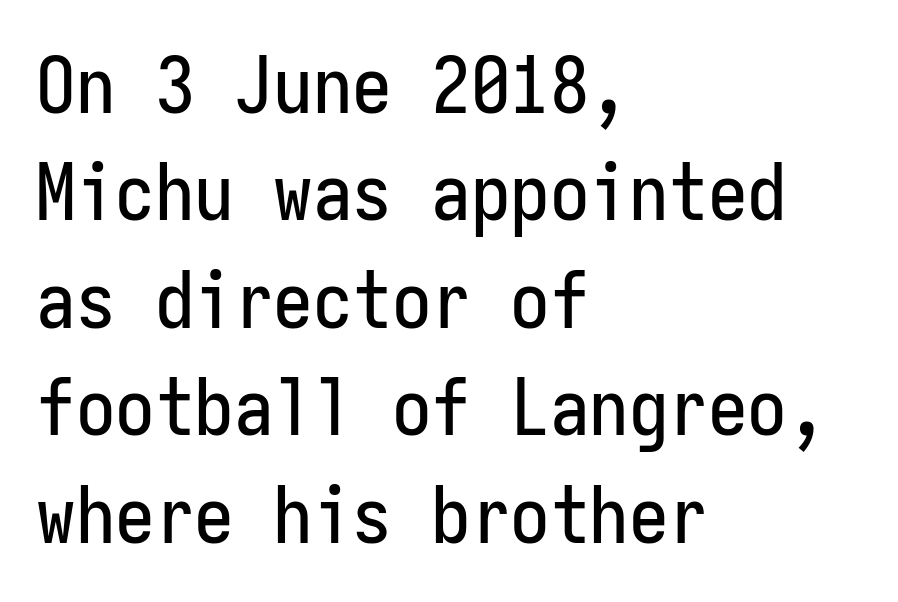
The image shows 79 px condensed sans-serif type, upright, monospaced; set left-aligned, normal line spacing (1.36x), normal letter spacing, not underlined; low stroke contrast and a medium x-height.
